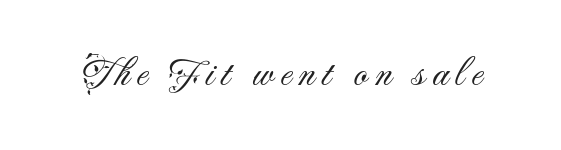
Q: Is the text bold? A: No.
Q: Is the text italic (slanted)? A: Yes.
Q: Is the typeface a serif or a sans-serif typeface? A: Sans-serif.
Q: Is the text underlined? A: No.
Q: Width (condensed, normal, or wide)? A: Normal.
Q: Stroke contrast? A: Medium.
Q: x-height? A: Small.
Q: Monospaced? A: No.
